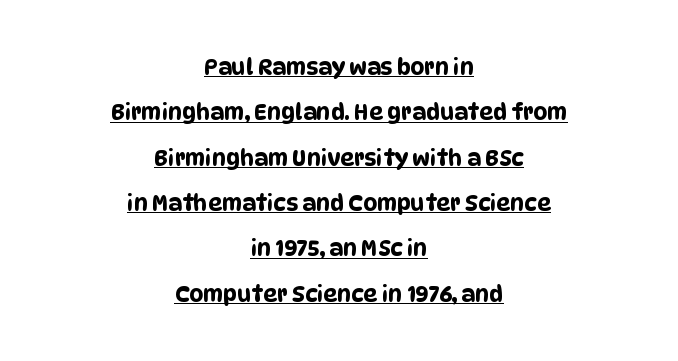
The image shows 22 px text type; set centered, loose line spacing (2.06x), normal letter spacing, underlined.
